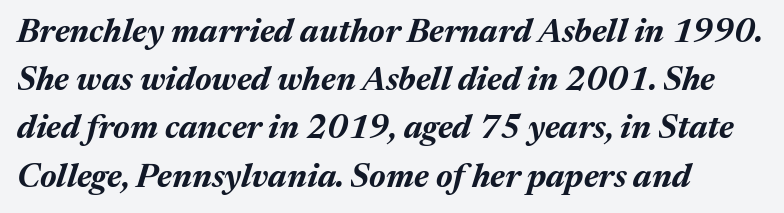
{"italic": "yes", "lean": "right", "slant_degrees": 17, "bold": "yes", "weight": "bold", "width": "normal", "stroke_contrast": "medium", "x_height": "medium", "monospaced": "no", "underline": "no", "align": "left", "line_spacing": "normal", "line_spacing_ratio": 1.46, "letter_spacing": "normal", "letter_spacing_em": 0.0, "glyph_px": 33}
